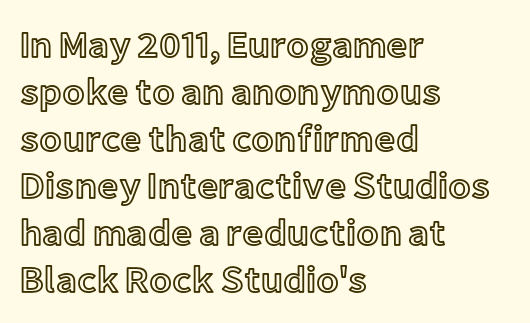
Plain, unruled lines of type. Posture: vertical. The lines sit at an ordinary, default distance from one another. Visually the block forms a straight wall on the left and a jagged coastline on the right. Think of a printed novel: that variable character pitch is what you see here. The letterforms sit shoulder to shoulder at normal distance.
